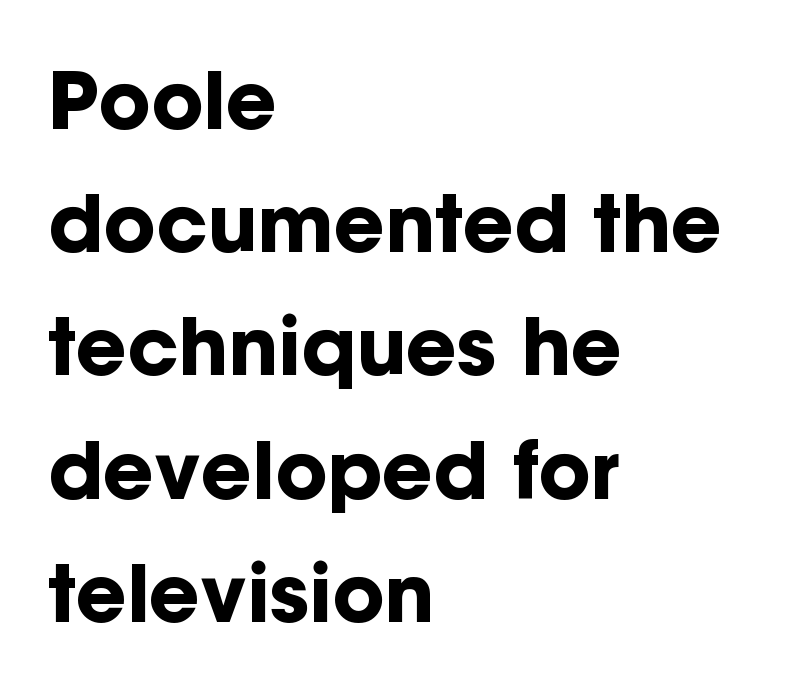
{"serif": "no", "italic": "no", "bold": "yes", "weight": "bold", "width": "normal", "stroke_contrast": "low", "x_height": "medium", "monospaced": "no", "underline": "no", "align": "left", "line_spacing": "normal", "line_spacing_ratio": 1.56, "letter_spacing": "normal", "letter_spacing_em": 0.0, "glyph_px": 79}
